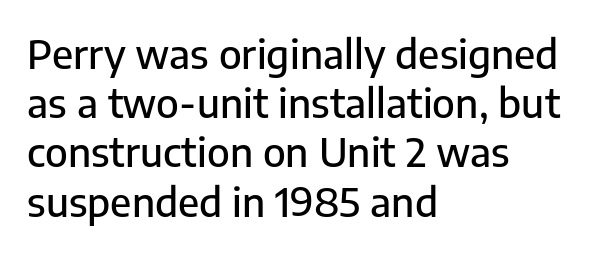
Q: Is the text italic (slanted)? A: No, it is upright.
Q: Is the typeface a serif or a sans-serif typeface? A: Sans-serif.
Q: Is the text underlined? A: No.
Q: How is the paragraph aligned? A: Left-aligned.
Q: Is the spacing between letters normal or unusually wide? A: Normal.
Q: Width (condensed, normal, or wide)? A: Normal.
Q: Stroke contrast? A: Low.
Q: x-height? A: Medium.
Q: Monospaced? A: No.
